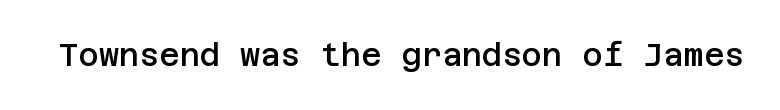
The image shows 31 px semibold sans-serif type, upright; set normal letter spacing, not underlined; low stroke contrast and a large x-height.
